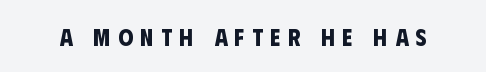
Has an underline been added? It has not. Honestly, the letter spacing is so wide it's the main thing you notice. The sample has been set heavy, in full bold.
